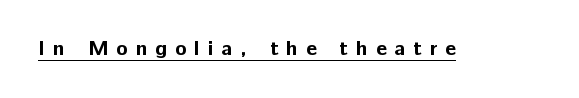
This rendering widens character spacing well past its baseline value. The letters stand straight up with perfectly vertical stems. Typographic density is high because the face is bold. You can see a thin bar hugging the bottom of the glyphs.
